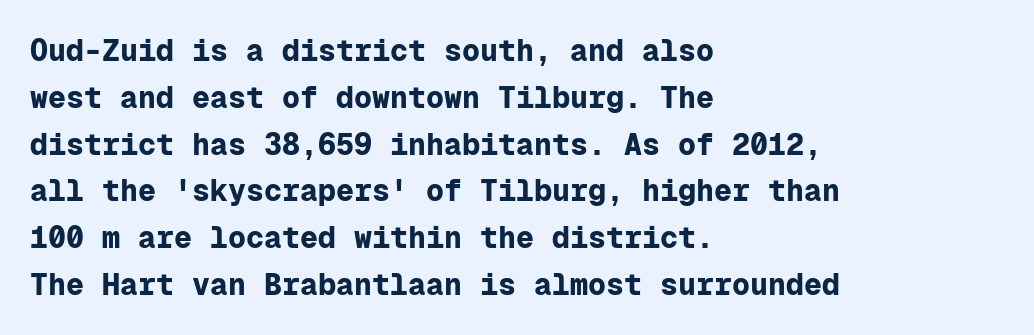
Q: Is the text bold? A: Yes.
Q: Is the text italic (slanted)? A: No, it is upright.
Q: Is the typeface a serif or a sans-serif typeface? A: Sans-serif.
Q: Is the text underlined? A: No.
Q: How is the paragraph aligned? A: Left-aligned.
Q: Is the spacing between letters normal or unusually wide? A: Normal.
Q: Is the spacing between lines tight, normal or loose? A: Normal.
Q: Width (condensed, normal, or wide)? A: Normal.
Q: Stroke contrast? A: Low.
Q: x-height? A: Medium.
Q: Monospaced? A: Yes.
